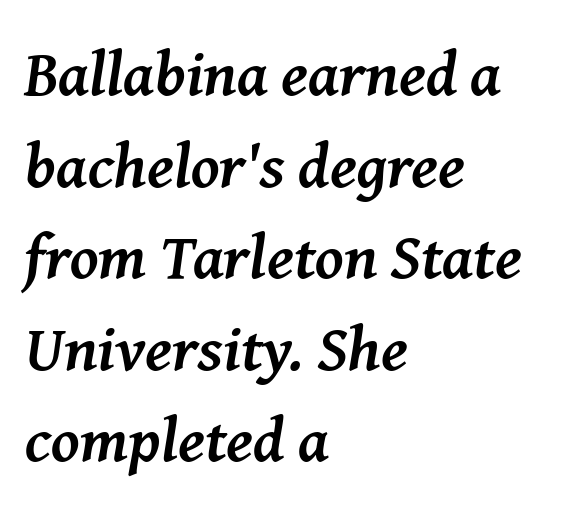
The image shows 64 px semibold serif type, italic (leaning right); set left-aligned, normal line spacing (1.43x), normal letter spacing, not underlined; medium stroke contrast and a medium x-height.
